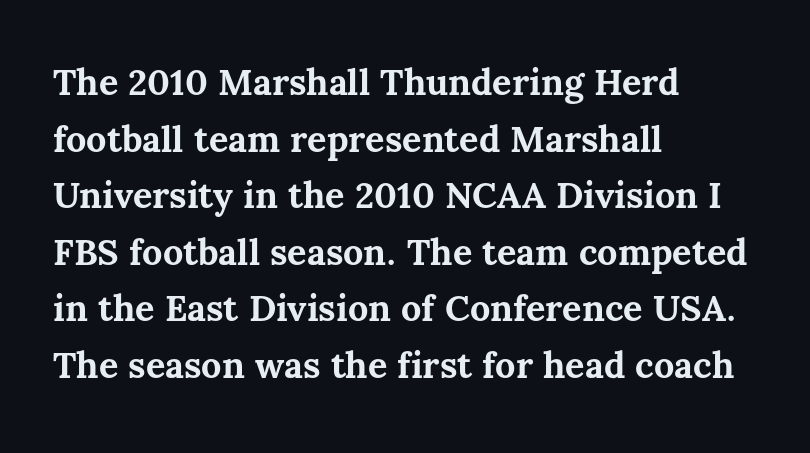
{"italic": "no", "bold": "yes", "weight": "bold", "width": "normal", "stroke_contrast": "medium", "x_height": "medium", "monospaced": "no", "underline": "no", "align": "left", "line_spacing": "normal", "line_spacing_ratio": 1.57, "letter_spacing": "normal", "letter_spacing_em": 0.0, "glyph_px": 36}
